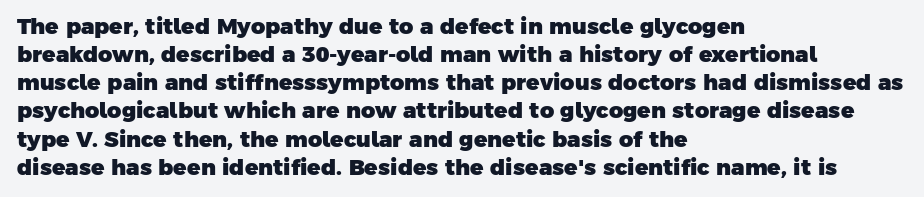
Q: Is the text bold? A: Yes.
Q: Is the text underlined? A: No.
Q: How is the paragraph aligned? A: Left-aligned.
Q: Is the spacing between letters normal or unusually wide? A: Normal.
Q: Is the spacing between lines tight, normal or loose? A: Normal.
